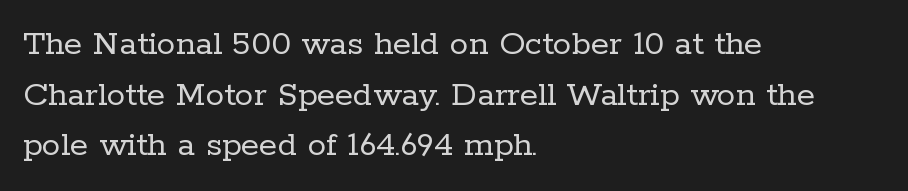
Q: Is the text bold? A: No.
Q: Is the text italic (slanted)? A: No, it is upright.
Q: Is the typeface a serif or a sans-serif typeface? A: Serif.
Q: Is the text underlined? A: No.
Q: How is the paragraph aligned? A: Left-aligned.
Q: Is the spacing between letters normal or unusually wide? A: Normal.
Q: Is the spacing between lines tight, normal or loose? A: Normal.
Q: Width (condensed, normal, or wide)? A: Normal.
Q: Stroke contrast? A: Low.
Q: x-height? A: Medium.
Q: Monospaced? A: No.
